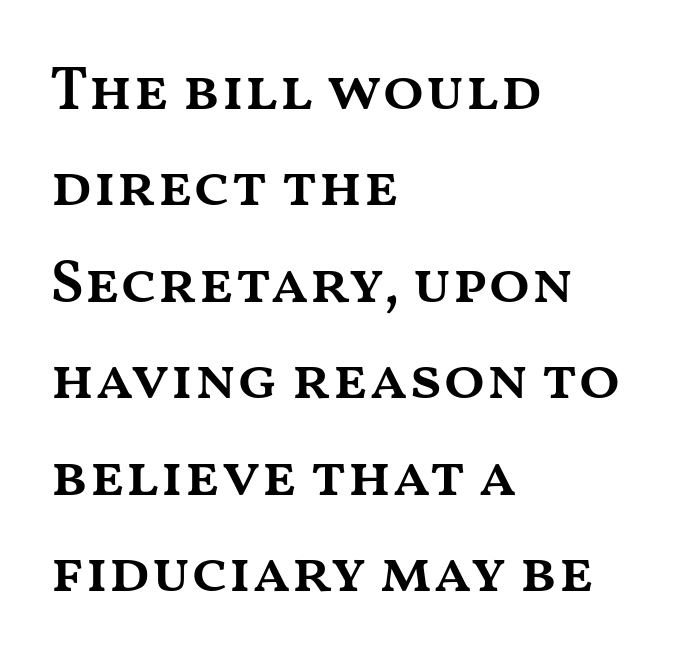
This is moderately heavy type, rendered in semibold. Tall strokes in this sample are plumb rather than angled. You could not count columns in this text — the font is proportionally spaced. A classic flush-left, rag-right setting is used for this passage. Unmarked baselines from the first word to the last. The passage shown stacks its lines at a standard gap.
